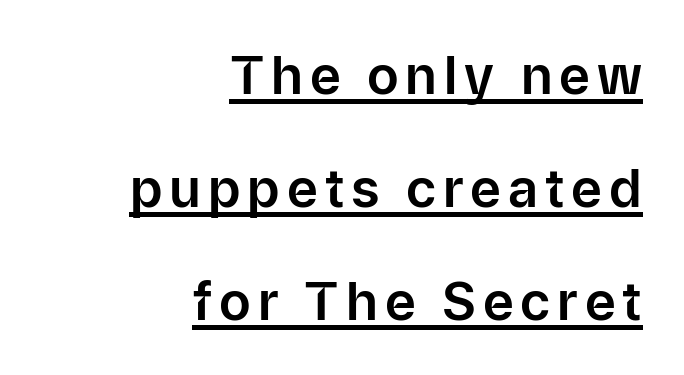
The image shows 53 px sans-serif type, upright; set right-aligned, loose line spacing (2.13x), underlined; low stroke contrast and a medium x-height.
